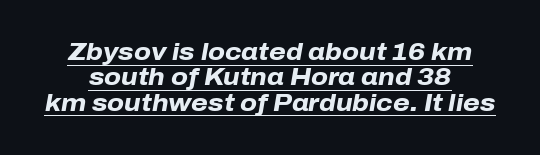
Summary of vertical rhythm: compact, with narrow interline spacing. You could call the tracking neutral — neither tight nor loose. Underline: present. Notice how thick the strokes are: this is what a full bold looks like. Designer's note — italics engaged.
